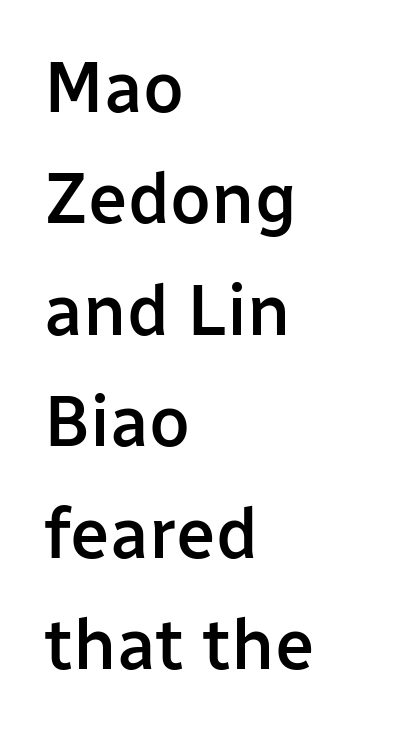
{"serif": "no", "italic": "no", "bold": "semi", "weight": "semibold", "width": "normal", "stroke_contrast": "low", "x_height": "medium", "monospaced": "no", "underline": "no", "align": "left", "line_spacing": "normal", "line_spacing_ratio": 1.57, "letter_spacing": "normal", "letter_spacing_em": 0.0, "glyph_px": 71}
